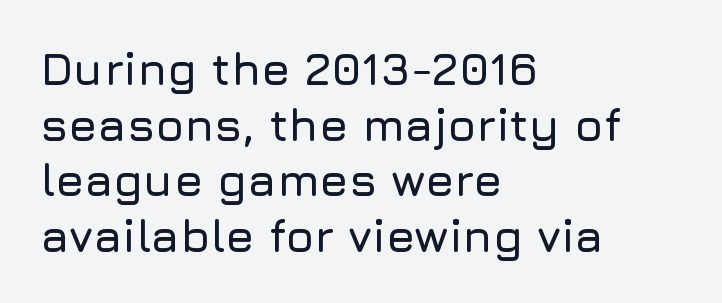
Q: Is the text italic (slanted)? A: No, it is upright.
Q: Is the typeface a serif or a sans-serif typeface? A: Sans-serif.
Q: Is the text underlined? A: No.
Q: How is the paragraph aligned? A: Left-aligned.
Q: Is the spacing between letters normal or unusually wide? A: Normal.
Q: Width (condensed, normal, or wide)? A: Normal.
Q: Stroke contrast? A: Low.
Q: x-height? A: Medium.
Q: Monospaced? A: No.
